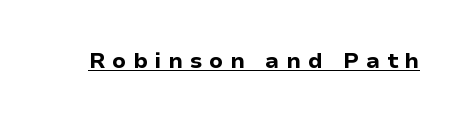
{"italic": "no", "bold": "yes", "underline": "yes", "letter_spacing": "wide", "letter_spacing_em": 0.31, "glyph_px": 22}
